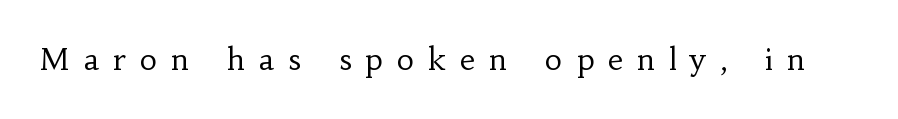
Weight class: somewhere from thin through regular. A typesetter would label this face a serif. Looks like regular typesetting: each glyph gets only the width it needs. In terms of letterspacing, this is a distinctly airy, spread setting. Posture: upright roman.
